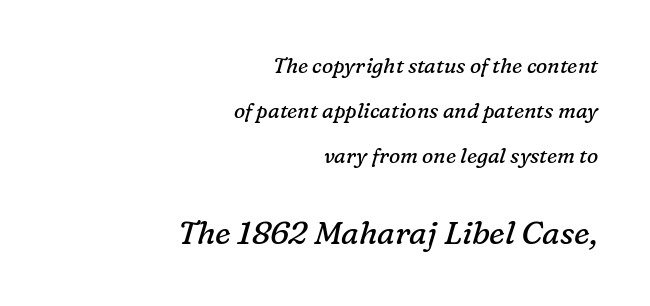
The image shows 32 px regular-weight serif type, italic (leaning right); set right-aligned, loose line spacing (2.14x), normal letter spacing, not underlined; the second (bottom) block is 1.52x larger; low stroke contrast and a medium x-height.
